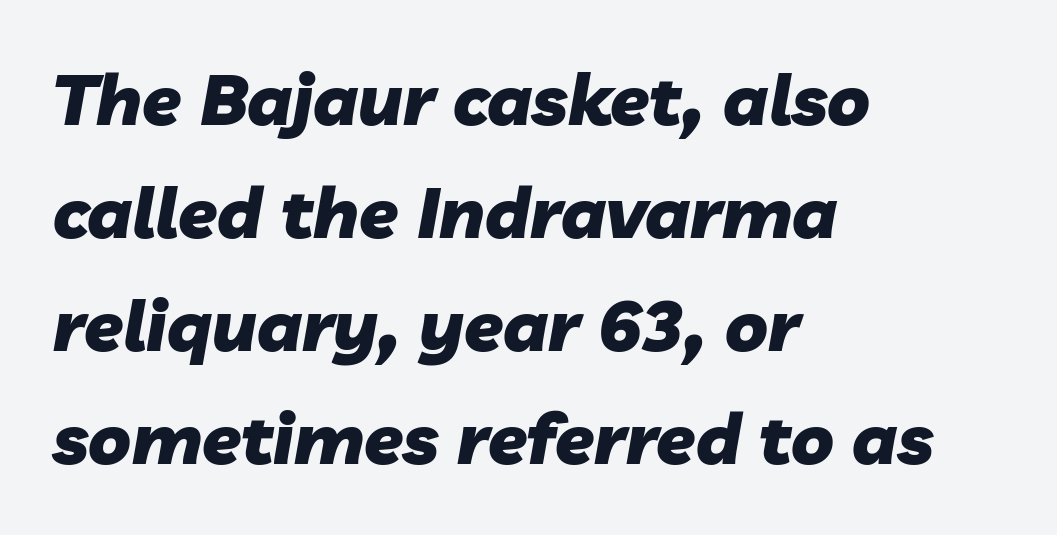
{"italic": "yes", "lean": "right", "slant_degrees": 10, "bold": "yes", "weight": "heavy", "width": "normal", "stroke_contrast": "low", "x_height": "medium", "monospaced": "no", "underline": "no", "align": "left", "line_spacing": "normal", "line_spacing_ratio": 1.59, "letter_spacing": "normal", "letter_spacing_em": 0.0, "glyph_px": 71}
